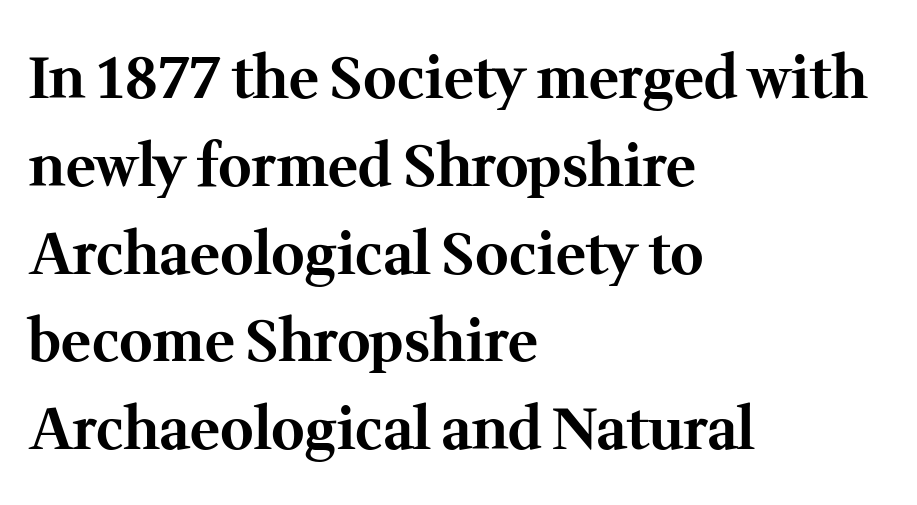
{"serif": "yes", "italic": "no", "bold": "yes", "weight": "bold", "width": "normal", "stroke_contrast": "medium", "x_height": "medium", "monospaced": "no", "underline": "no", "align": "left", "line_spacing": "normal", "line_spacing_ratio": 1.54, "letter_spacing": "normal", "letter_spacing_em": 0.0, "glyph_px": 57}
